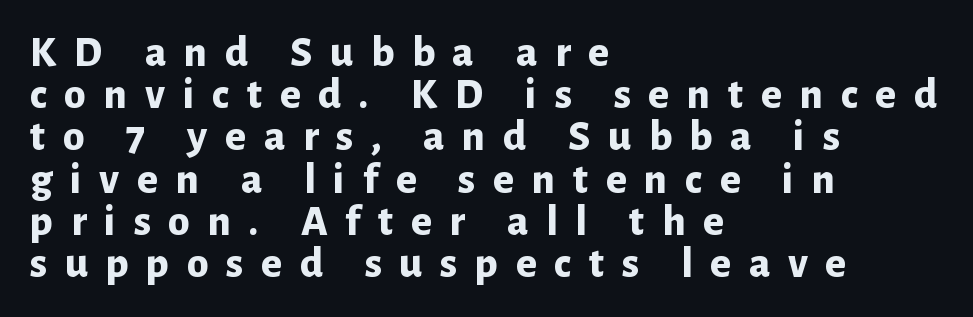
Rendered with straight, roman letterforms. Spacing verdict: proportional, widths tailored to each character. Layout note: lines flush left. Here the glyphs are tracked loosely, breaking word shapes into spaced letters.
